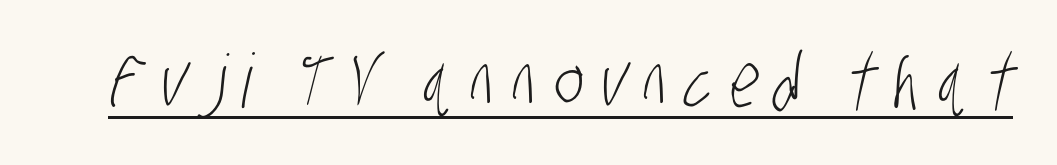
Check the space under the baseline: a stroke is drawn there. Nothing sits at the stroke ends, so this counts as sans-serif. The tracking reads as deliberately expanded to a designer's eye. The font sits on the lighter half of the weight spectrum, regular included.
